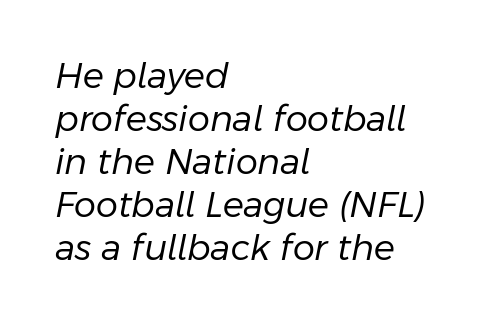
Q: Is the text bold? A: No.
Q: Is the text italic (slanted)? A: Yes, it leans right by about 11 degrees.
Q: Is the text underlined? A: No.
Q: How is the paragraph aligned? A: Left-aligned.
Q: Is the spacing between letters normal or unusually wide? A: Normal.
Q: Width (condensed, normal, or wide)? A: Normal.
Q: Stroke contrast? A: Low.
Q: x-height? A: Medium.
Q: Monospaced? A: No.
